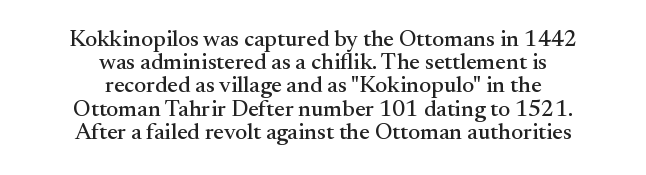
{"italic": "no", "underline": "no", "align": "center", "line_spacing": "tight", "line_spacing_ratio": 1.01, "letter_spacing": "normal", "letter_spacing_em": 0.0, "glyph_px": 23}
